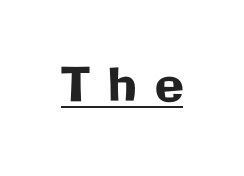
{"serif": "no", "italic": "no", "width": "normal", "stroke_contrast": "low", "x_height": "medium", "monospaced": "no", "underline": "yes", "letter_spacing": "wide", "letter_spacing_em": 0.38, "glyph_px": 47}
